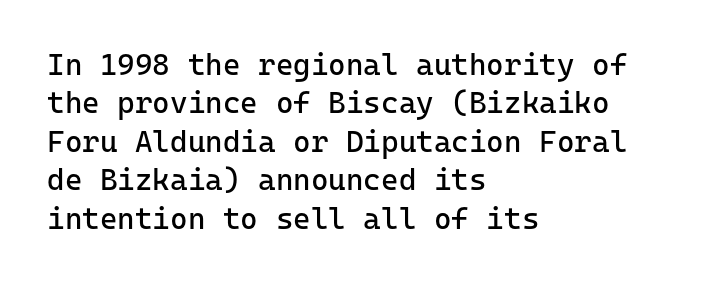
{"serif": "no", "italic": "no", "bold": "no", "weight": "regular", "width": "normal", "stroke_contrast": "low", "x_height": "medium", "monospaced": "yes", "underline": "no", "align": "left", "line_spacing": "normal", "line_spacing_ratio": 1.28, "letter_spacing": "normal", "letter_spacing_em": 0.0, "glyph_px": 30}
